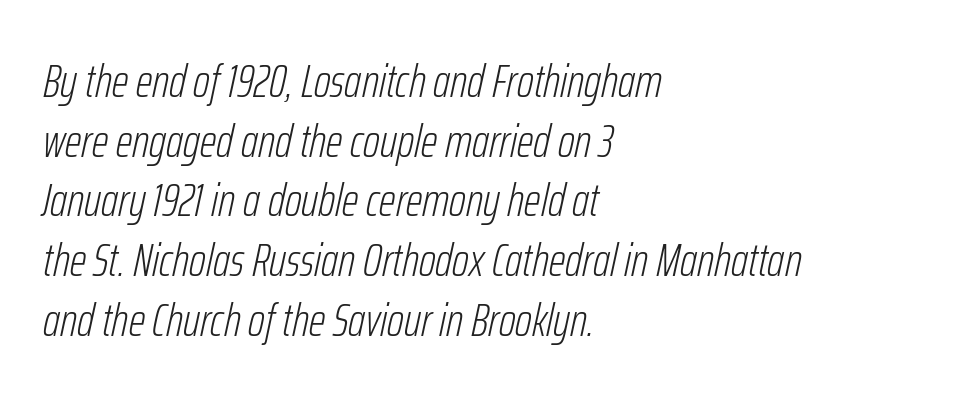
The image shows 47 px light, condensed type, italic (leaning right); set left-aligned, normal line spacing (1.27x), normal letter spacing, not underlined; low stroke contrast and a medium x-height.
